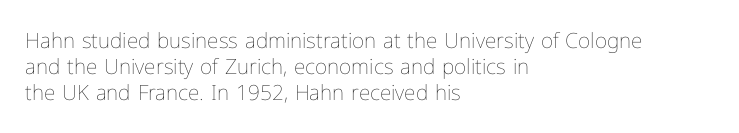
The image shows 21 px text type, upright; set left-aligned, line spacing 1.24x, normal letter spacing, not underlined.
